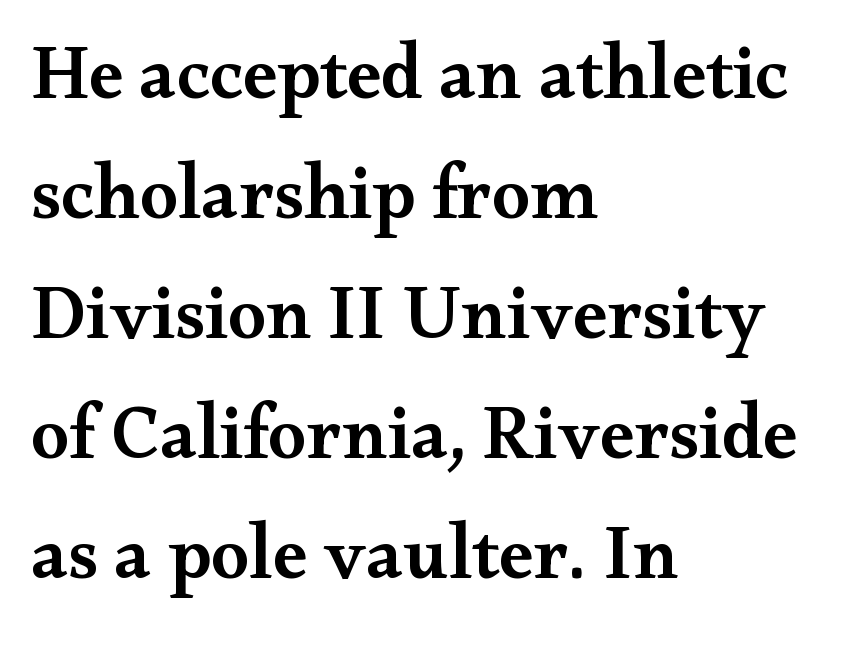
{"serif": "yes", "italic": "no", "bold": "semi", "weight": "semibold", "width": "wide", "stroke_contrast": "medium", "x_height": "small", "monospaced": "no", "underline": "no", "align": "left", "line_spacing": "normal", "line_spacing_ratio": 1.56, "letter_spacing": "normal", "letter_spacing_em": 0.0, "glyph_px": 77}
